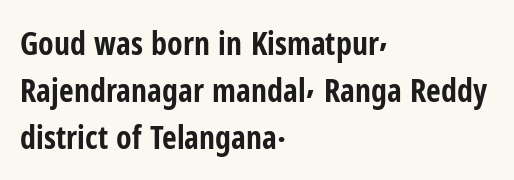
The image shows 32 px bold, condensed sans-serif type, upright; set left-aligned, normal line spacing (1.47x), normal letter spacing, not underlined; low stroke contrast and a medium x-height.
